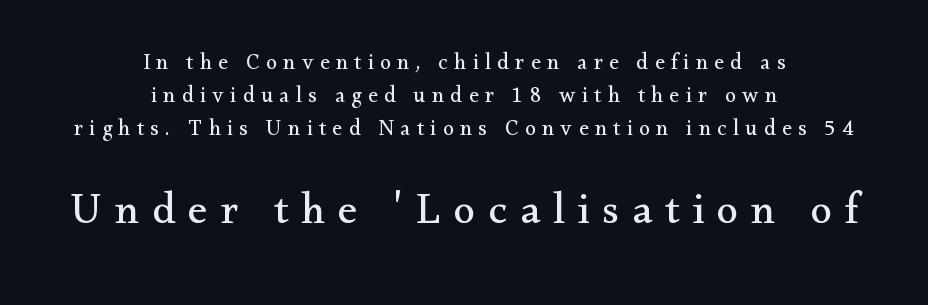
The typeface chosen for these lines features serifs. The passage shown is typed in a proportional face where columns would drift. The lines are quadded center. This sample uses an upright cut, with every glyph sitting square on the baseline. Compared with typical body copy, the letter spacing here is much looser.
